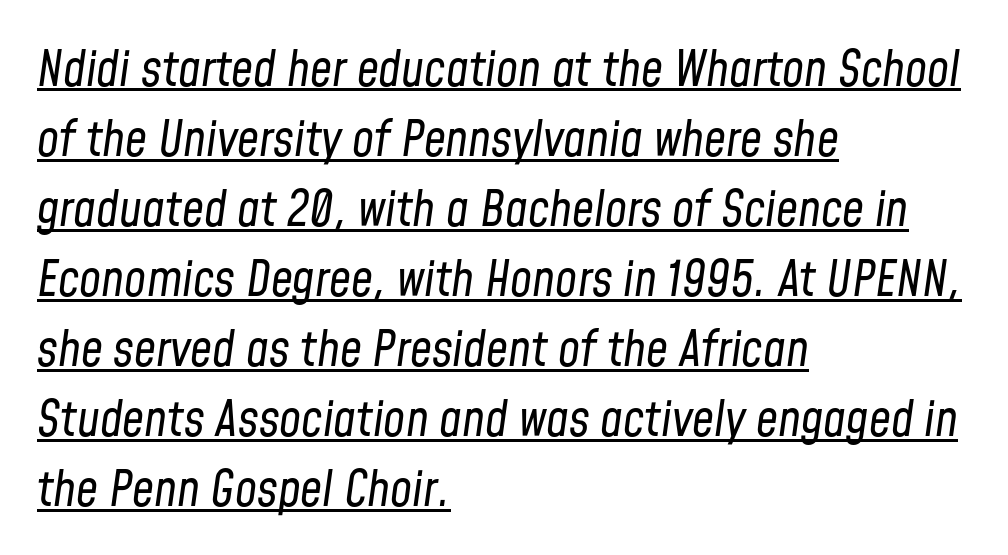
Q: Is the text bold? A: No.
Q: Is the text italic (slanted)? A: Yes, it leans right by about 8 degrees.
Q: Is the text underlined? A: Yes.
Q: How is the paragraph aligned? A: Left-aligned.
Q: Is the spacing between letters normal or unusually wide? A: Normal.
Q: Is the spacing between lines tight, normal or loose? A: Normal.
Q: Width (condensed, normal, or wide)? A: Condensed.
Q: Stroke contrast? A: Low.
Q: x-height? A: Medium.
Q: Monospaced? A: No.
